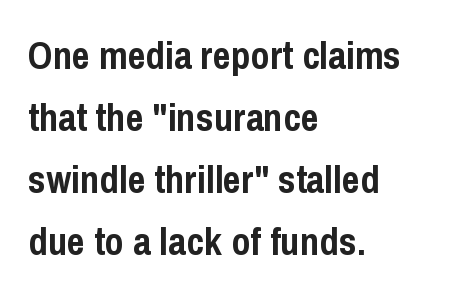
The image shows 39 px semibold, condensed sans-serif type, upright; set left-aligned, normal line spacing (1.59x), normal letter spacing, not underlined; low stroke contrast and a medium x-height.
